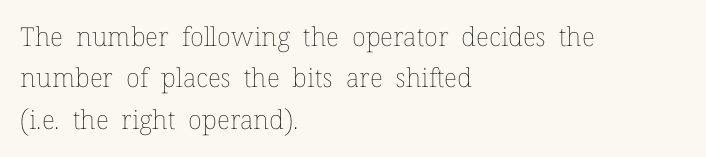
The image shows 26 px text type, upright; set left-aligned, normal line spacing (1.59x), normal letter spacing, not underlined.
